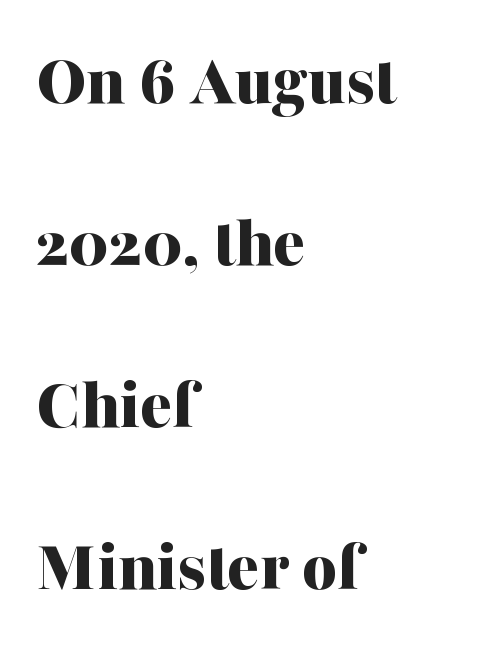
{"serif": "yes", "italic": "no", "bold": "yes", "weight": "bold", "width": "normal", "stroke_contrast": "medium", "x_height": "medium", "monospaced": "no", "underline": "no", "align": "left", "line_spacing": "loose", "line_spacing_ratio": 2.19, "letter_spacing": "normal", "letter_spacing_em": 0.0, "glyph_px": 74}
